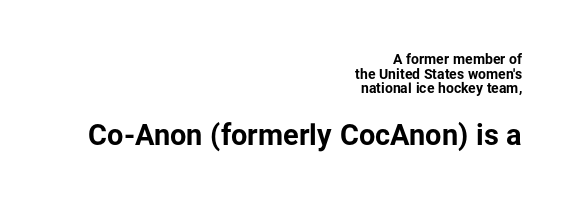
Q: Is the text bold? A: Yes.
Q: Is the text italic (slanted)? A: No, it is upright.
Q: Is the typeface a serif or a sans-serif typeface? A: Sans-serif.
Q: Is the text underlined? A: No.
Q: How is the paragraph aligned? A: Right-aligned.
Q: Is the spacing between letters normal or unusually wide? A: Normal.
Q: Is the spacing between lines tight, normal or loose? A: Tight.
Q: Which block of text is set in a larger size, the first (top) or the second (bottom)? A: The second (bottom) one.
Q: Width (condensed, normal, or wide)? A: Normal.
Q: Stroke contrast? A: Low.
Q: x-height? A: Medium.
Q: Monospaced? A: No.
